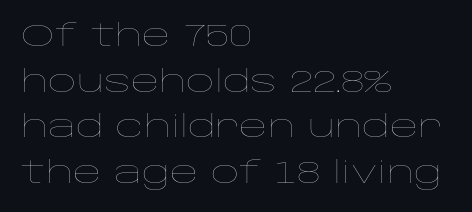
Has an underline been added? It has not. The font sits on the lighter half of the weight spectrum, regular included. Line spacing here is normal. Reading down the block, your eye returns to a fixed left position each line. These lines keep a tight, regular rhythm from letter to letter.
